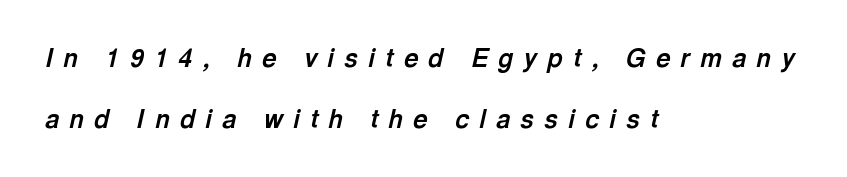
{"italic": "yes", "lean": "right", "slant_degrees": 13, "bold": "yes", "underline": "no", "align": "left", "line_spacing": "loose", "line_spacing_ratio": 2.43, "letter_spacing": "wide", "letter_spacing_em": 0.42, "glyph_px": 25}
